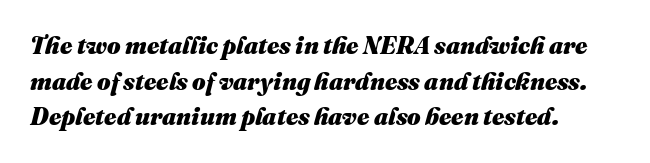
The image shows 24 px bold type, italic (leaning right); set left-aligned, normal line spacing (1.48x), normal letter spacing, not underlined.
